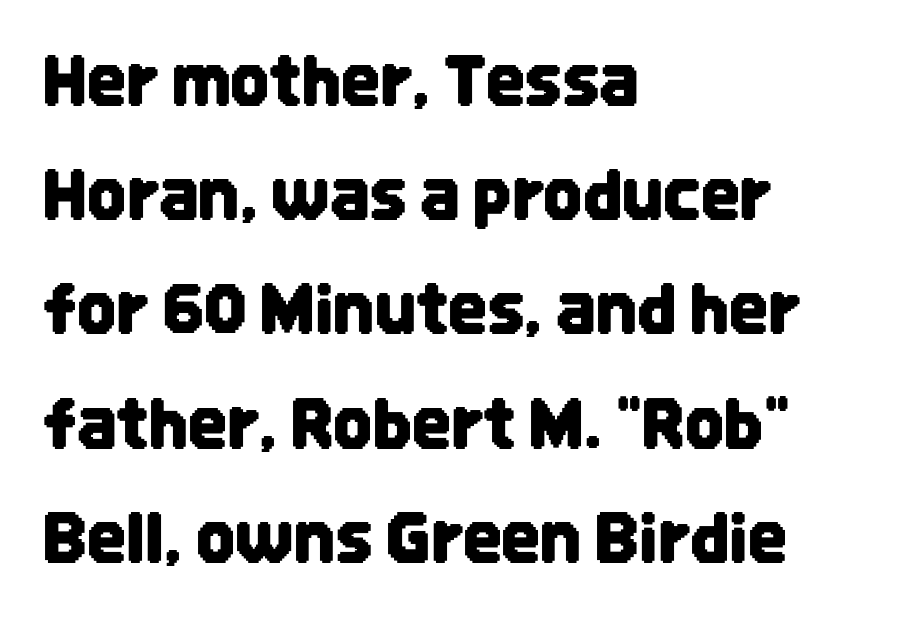
The image shows 68 px condensed sans-serif type, upright; set left-aligned, normal line spacing (1.68x), normal letter spacing, not underlined; low stroke contrast and a large x-height.
